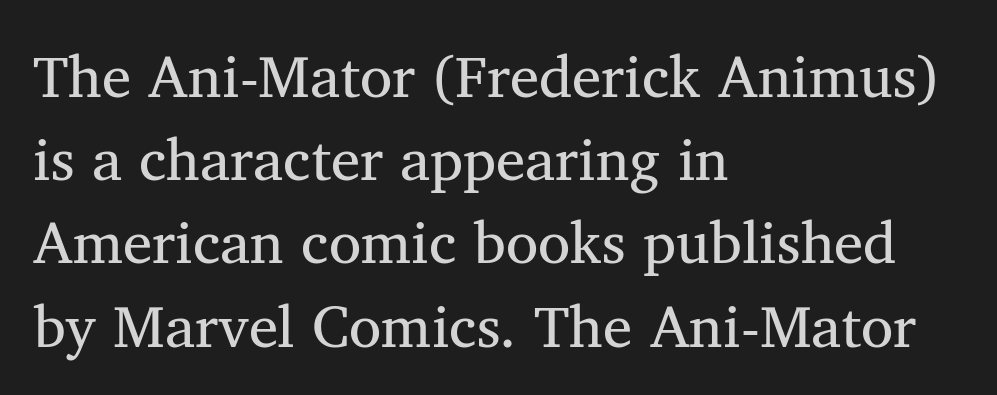
The image shows 59 px regular-weight serif type, upright; set left-aligned, normal line spacing (1.41x), normal letter spacing, not underlined; medium stroke contrast and a medium x-height.
